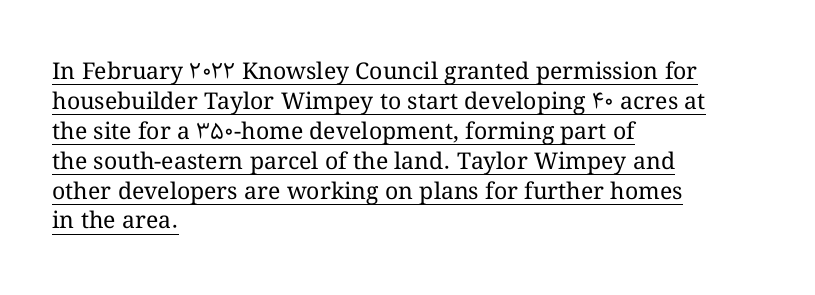
{"italic": "no", "bold": "no", "underline": "yes", "align": "left", "line_spacing": "normal", "line_spacing_ratio": 1.3, "letter_spacing": "normal", "letter_spacing_em": 0.0, "glyph_px": 23}
